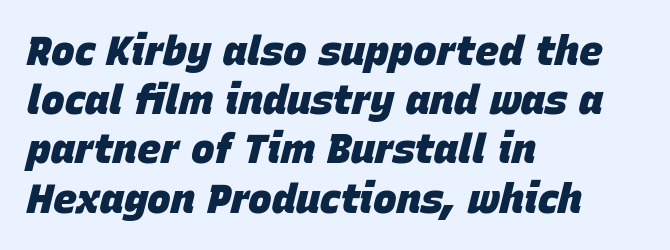
Caption: standard tracking, unaltered. Underlining? Definitely not there. Weight check: bold — yes, fully. Looks like regular typesetting: each glyph gets only the width it needs. A classic flush-left, rag-right setting is used for this passage.
